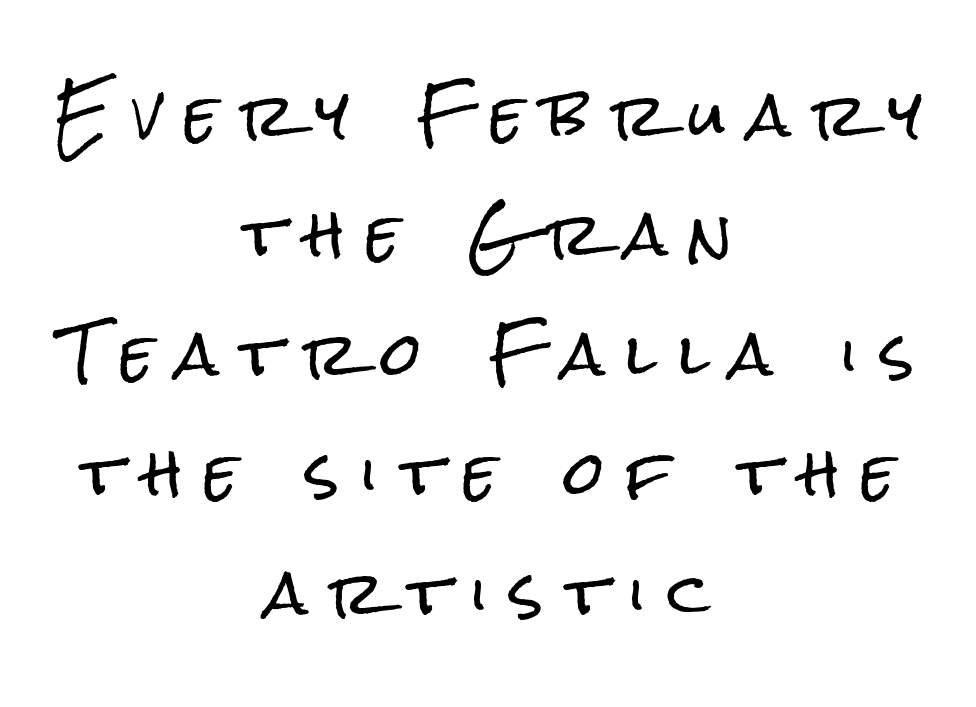
The image shows 58 px condensed sans-serif type, upright; set centered, loose line spacing (2.06x), unusually wide letter spacing (+0.38 em), not underlined; low stroke contrast and a medium x-height.
